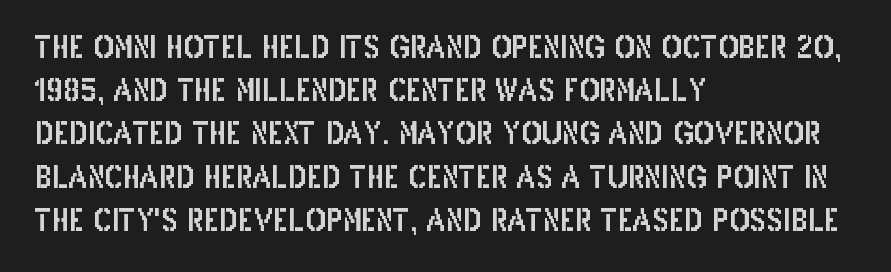
The face used here is a sans, in the tradition of grotesques and geometrics. A typesetter would mark this as roman, not italic. How are the letters spaced? Ordinarily, with no added tracking. Notice how descenders clear the ascenders below comfortably — that's standard leading. The typesetter chose a ragged-right arrangement here. The passage shown is typed in a proportional face where columns would drift.
